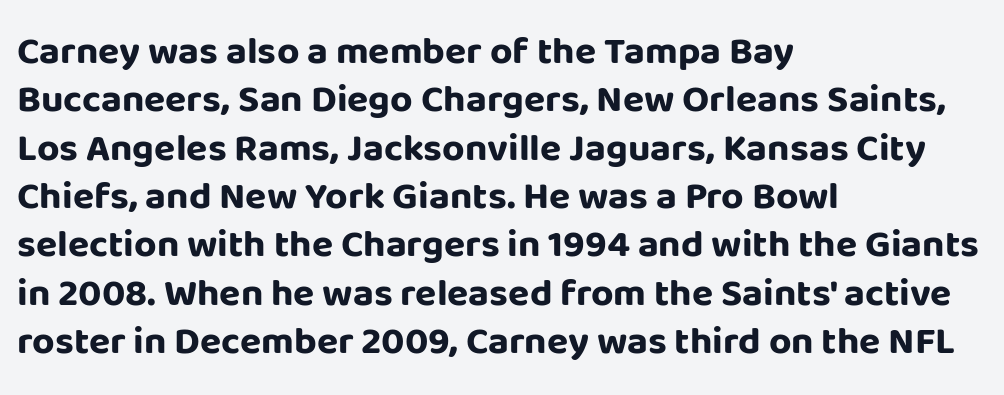
The image shows 39 px bold sans-serif type, upright; set left-aligned, line spacing 1.24x, normal letter spacing, not underlined; low stroke contrast and a large x-height.
